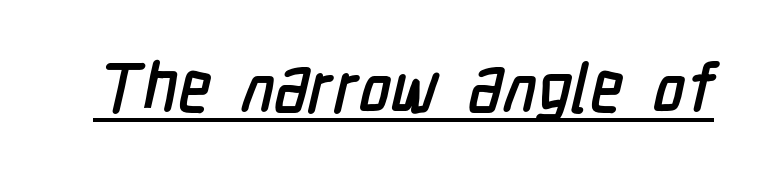
{"serif": "no", "width": "condensed", "stroke_contrast": "low", "x_height": "medium", "monospaced": "no", "underline": "yes", "letter_spacing": "normal", "letter_spacing_em": 0.0, "glyph_px": 68}
